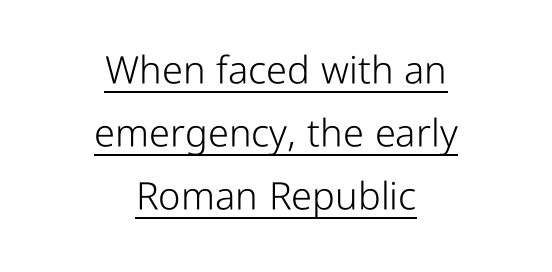
Q: Is the text bold? A: No.
Q: Is the text italic (slanted)? A: No, it is upright.
Q: Is the typeface a serif or a sans-serif typeface? A: Sans-serif.
Q: Is the text underlined? A: Yes.
Q: How is the paragraph aligned? A: Centered.
Q: Is the spacing between letters normal or unusually wide? A: Normal.
Q: Is the spacing between lines tight, normal or loose? A: Normal.
Q: Width (condensed, normal, or wide)? A: Condensed.
Q: Stroke contrast? A: Low.
Q: x-height? A: Medium.
Q: Monospaced? A: No.
